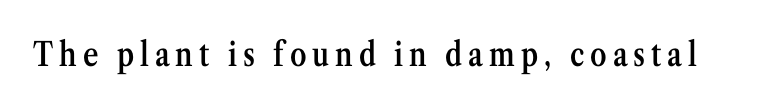
Proportional: the letters do not fall into vertical columns. Has an underline been added? It has not. The letters are semibold — heavier than regular but short of a full bold. The face used here is seriffed, in the tradition of book romans.
